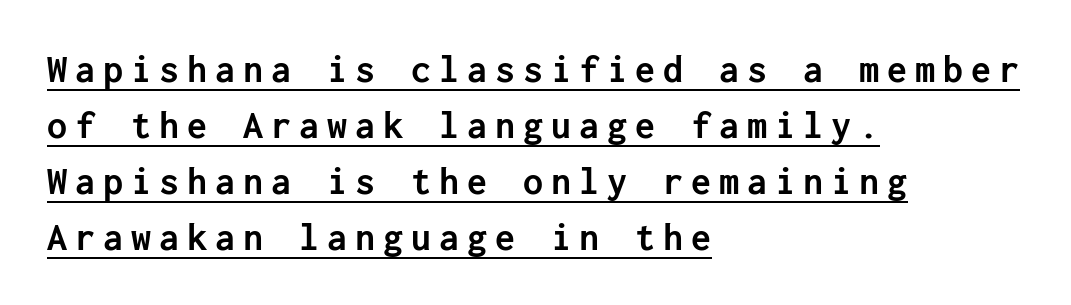
The image shows 40 px semibold sans-serif type, upright; set left-aligned, normal line spacing (1.4x), unusually wide letter spacing (+0.2 em), underlined; low stroke contrast and a medium x-height.
